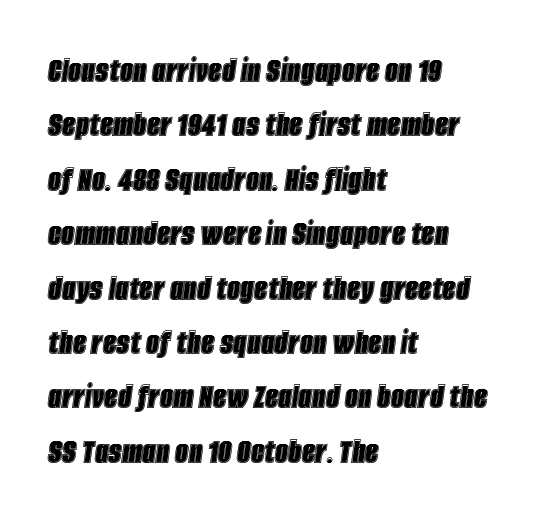
{"italic": "yes", "lean": "right", "slant_degrees": 8, "width": "condensed", "x_height": "large", "monospaced": "no", "underline": "no", "align": "left", "line_spacing": "normal", "line_spacing_ratio": 1.47, "letter_spacing": "normal", "letter_spacing_em": 0.0, "glyph_px": 37}
